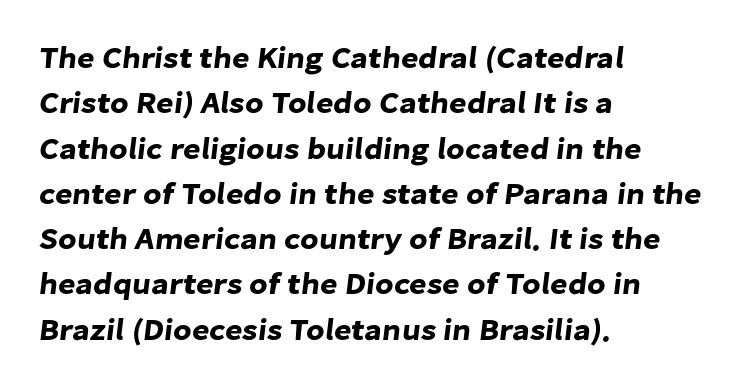
Q: Is the typeface a serif or a sans-serif typeface? A: Sans-serif.
Q: Is the text underlined? A: No.
Q: How is the paragraph aligned? A: Left-aligned.
Q: Is the spacing between letters normal or unusually wide? A: Normal.
Q: Is the spacing between lines tight, normal or loose? A: Normal.
Q: Width (condensed, normal, or wide)? A: Normal.
Q: Stroke contrast? A: Low.
Q: x-height? A: Medium.
Q: Monospaced? A: No.
